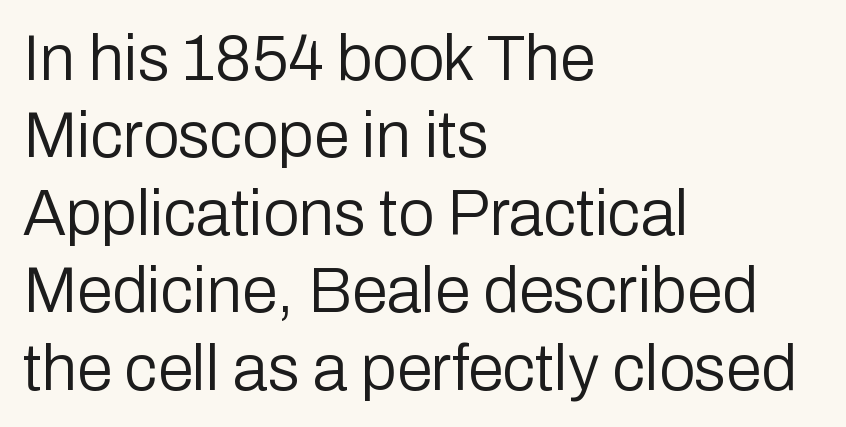
The image shows 64 px regular-weight sans-serif type, upright; set left-aligned, line spacing 1.21x, normal letter spacing, not underlined; low stroke contrast and a medium x-height.
